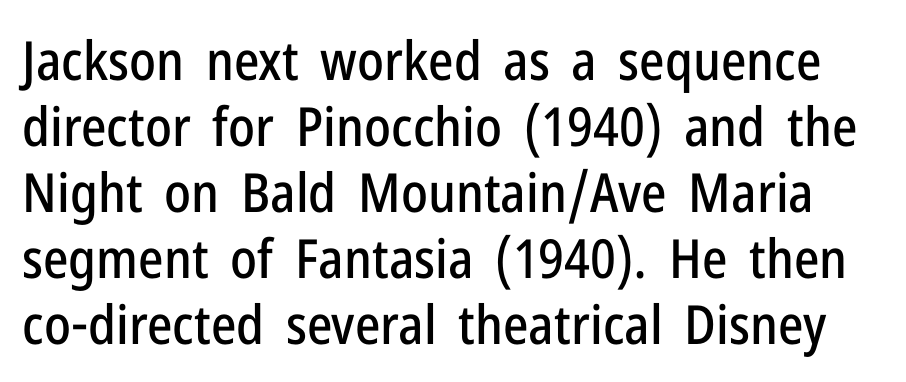
Standard letterfit; no display-style spreading of the glyphs. The face used here is a sans, in the tradition of grotesques and geometrics. Characters remain perfectly vertical along every line. Think of a printed novel: that variable character pitch is what you see here.
